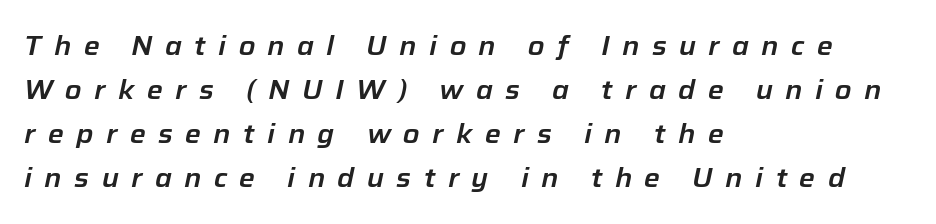
The image shows 27 px text type, italic (leaning right); set left-aligned, normal line spacing (1.63x), unusually wide letter spacing (+0.46 em), not underlined.
